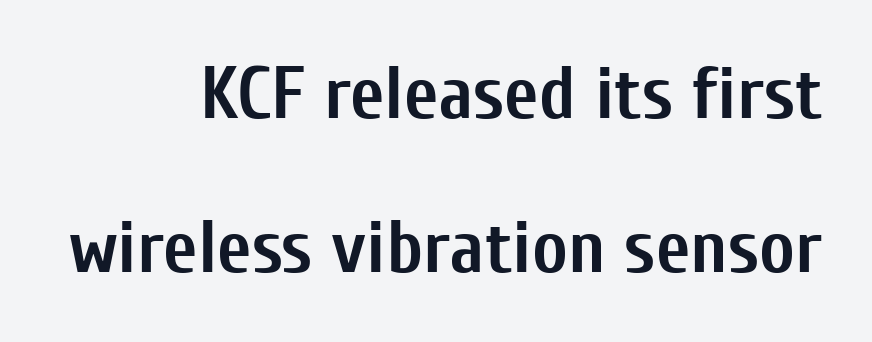
Q: Is the text bold? A: Yes.
Q: Is the text italic (slanted)? A: No, it is upright.
Q: Is the typeface a serif or a sans-serif typeface? A: Sans-serif.
Q: Is the text underlined? A: No.
Q: How is the paragraph aligned? A: Right-aligned.
Q: Is the spacing between letters normal or unusually wide? A: Normal.
Q: Is the spacing between lines tight, normal or loose? A: Loose.
Q: Width (condensed, normal, or wide)? A: Condensed.
Q: Stroke contrast? A: Low.
Q: x-height? A: Medium.
Q: Monospaced? A: No.
